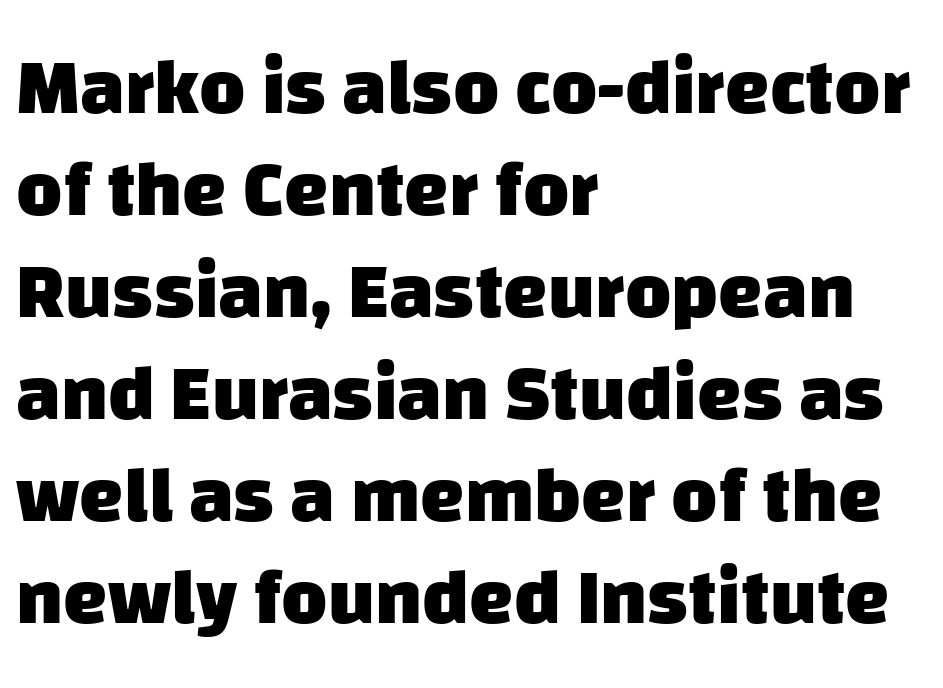
The image shows 79 px heavy sans-serif type; set left-aligned, normal line spacing (1.29x), normal letter spacing, not underlined; low stroke contrast and a large x-height.
